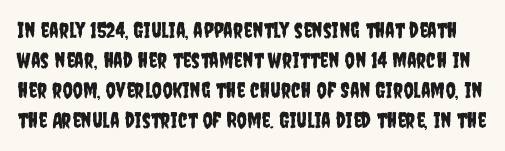
The image shows 22 px text type, upright; set normal line spacing (1.37x), normal letter spacing, not underlined.
